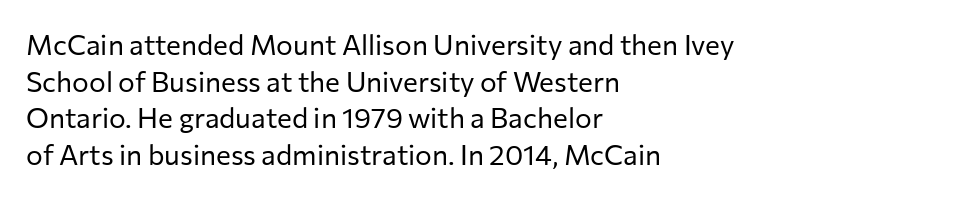
Characters follow at the spacing the type designer built in. Whoever set this chose a conventional vertical rhythm. No letter is thick-stroked: the sample isn't bold. The typeface chosen for these lines omits serifs. Where is the straight margin? On the left.
